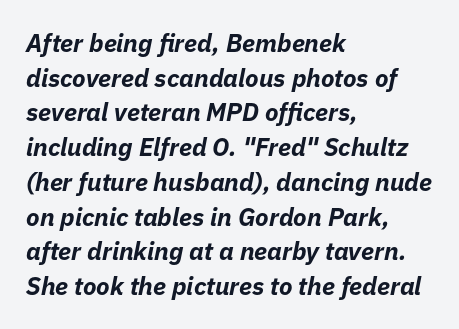
Caption: standard tracking, unaltered. Lines of text with bare space underneath. The characters look thick and weighty, a clear bold. Style check: oblique. The lines are quadded left. Regarding leading, the lines here are spaced in the standard way.
